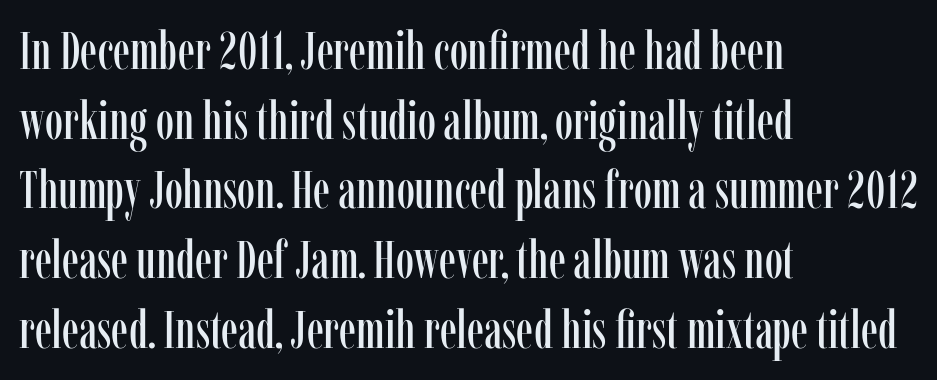
Q: Is the text italic (slanted)? A: No, it is upright.
Q: Is the typeface a serif or a sans-serif typeface? A: Serif.
Q: Is the text underlined? A: No.
Q: How is the paragraph aligned? A: Left-aligned.
Q: Is the spacing between letters normal or unusually wide? A: Normal.
Q: Is the spacing between lines tight, normal or loose? A: Normal.
Q: Width (condensed, normal, or wide)? A: Condensed.
Q: Stroke contrast? A: Low.
Q: x-height? A: Medium.
Q: Monospaced? A: No.
